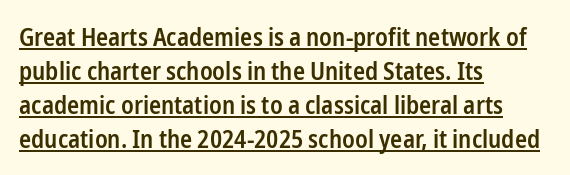
The rendering uses a moderate line-height, typical for paragraphs. Short and long lines alike share a common starting point at left. The type is set solid horizontally, with unmodified tracking. Descenders here cross a horizontal rule under the line. Slightly chunky letters — semibold, I'd say, not full bold.
